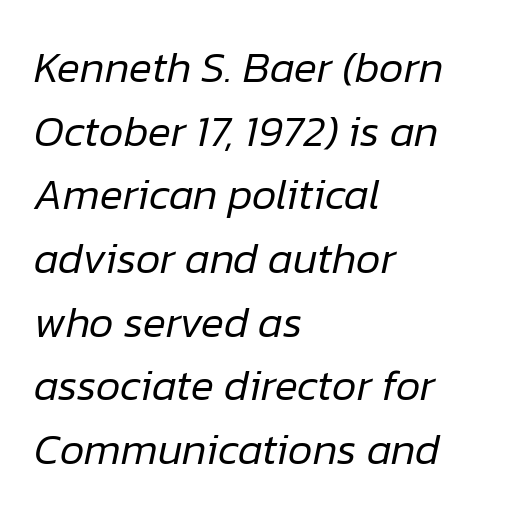
Q: Is the text bold? A: No.
Q: Is the text italic (slanted)? A: Yes, it leans right by about 12 degrees.
Q: Is the text underlined? A: No.
Q: How is the paragraph aligned? A: Left-aligned.
Q: Is the spacing between letters normal or unusually wide? A: Normal.
Q: Is the spacing between lines tight, normal or loose? A: Normal.
Q: Width (condensed, normal, or wide)? A: Normal.
Q: Stroke contrast? A: Low.
Q: x-height? A: Medium.
Q: Monospaced? A: No.
